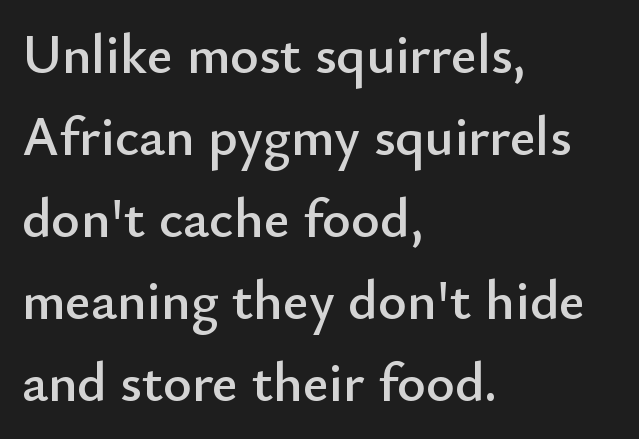
One glance says typical: line gaps are just what's usual. A typesetter would call this proportional, since set widths differ per character. Every character sits straight up, as roman type does. The strip under each line holds only bare page. Here the glyphs are tracked normally, forming tight word shapes.
